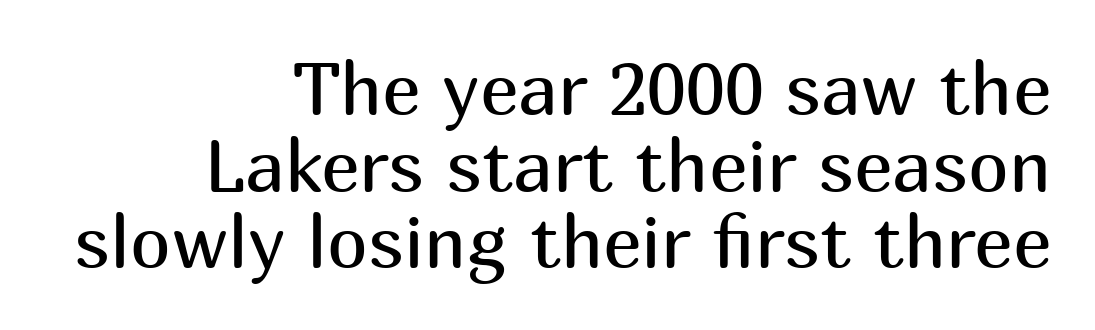
{"serif": "no", "italic": "no", "bold": "no", "weight": "regular", "width": "normal", "stroke_contrast": "medium", "x_height": "medium", "monospaced": "no", "underline": "no", "align": "right", "line_spacing": "tight", "line_spacing_ratio": 1.05, "letter_spacing": "normal", "letter_spacing_em": 0.0, "glyph_px": 73}
